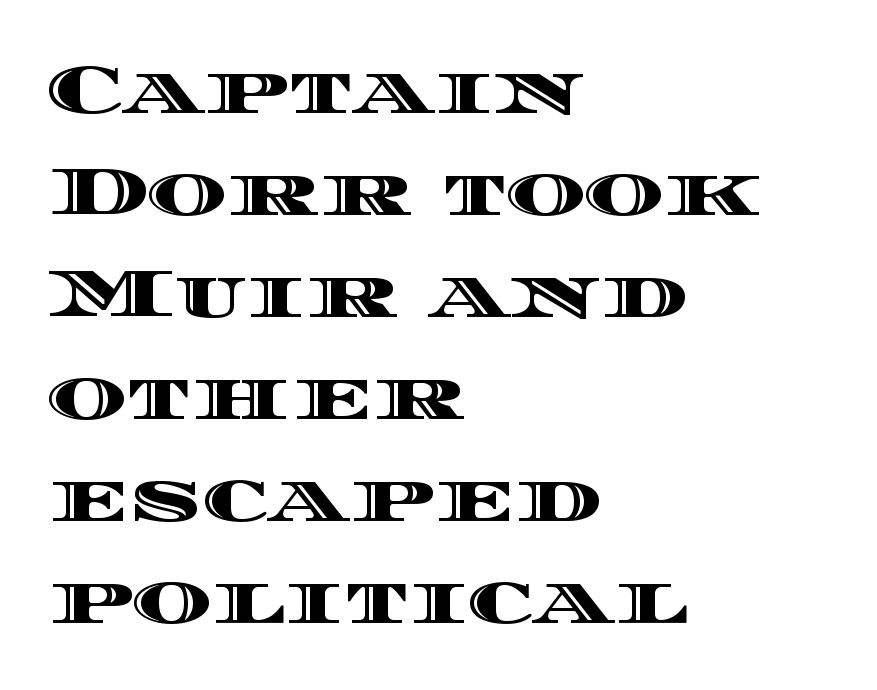
Short and long lines alike share a common starting point at left. In terms of leading, this rendering sits right in the middle. Italic: no, the glyphs are upright roman. This rendering features lettering with no underline. Does extra space separate the letters? No, they use regular spacing.
